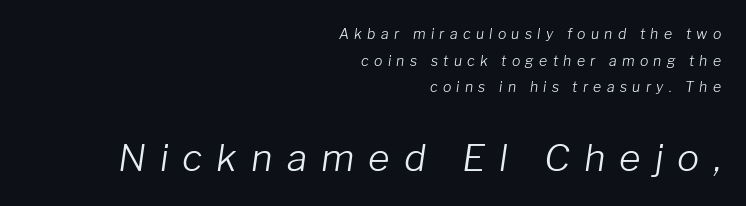
{"italic": "yes", "lean": "right", "slant_degrees": 8, "bold": "no", "weight": "light", "width": "normal", "stroke_contrast": "low", "x_height": "medium", "monospaced": "no", "underline": "no", "align": "right", "line_spacing": "loose", "line_spacing_ratio": 1.91, "letter_spacing": "wide", "letter_spacing_em": 0.38, "larger_block": "second", "size_ratio": 2.64, "glyph_px": 37}
